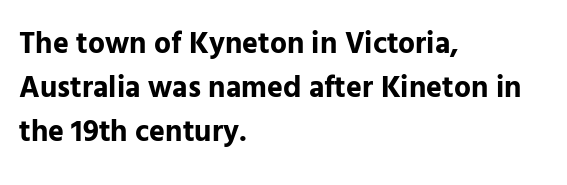
Q: Is the text bold? A: Yes.
Q: Is the text italic (slanted)? A: No, it is upright.
Q: Is the typeface a serif or a sans-serif typeface? A: Sans-serif.
Q: Is the text underlined? A: No.
Q: How is the paragraph aligned? A: Left-aligned.
Q: Is the spacing between letters normal or unusually wide? A: Normal.
Q: Is the spacing between lines tight, normal or loose? A: Normal.
Q: Width (condensed, normal, or wide)? A: Normal.
Q: Stroke contrast? A: Low.
Q: x-height? A: Medium.
Q: Monospaced? A: No.
